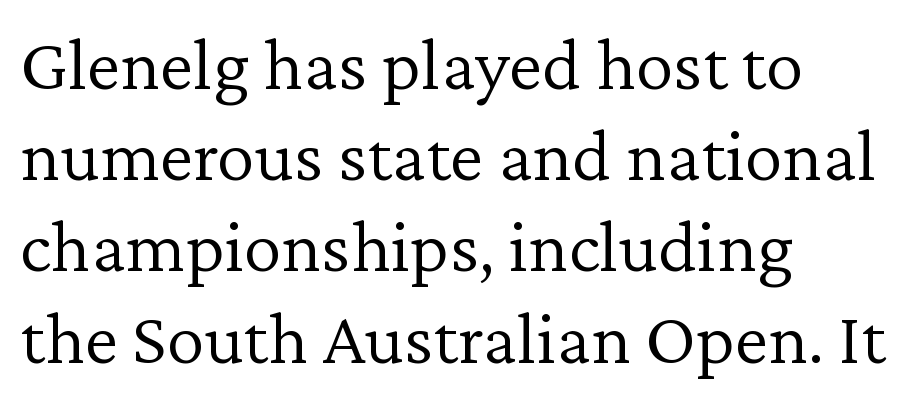
Spacing between characters is what you'd get straight out of the box. In CSS terms this would be text-align: left. No italicization has been applied; the sample stays upright. To sum up the face: it has serifs. The strokes carry an ordinary text weight at most. Note the varied advance widths — an 'i' is clearly narrower than an 'm'.
